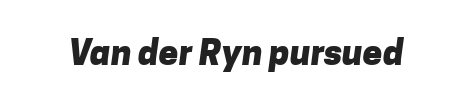
Q: Is the text bold? A: Yes.
Q: Is the typeface a serif or a sans-serif typeface? A: Sans-serif.
Q: Is the text underlined? A: No.
Q: Is the spacing between letters normal or unusually wide? A: Normal.
Q: Width (condensed, normal, or wide)? A: Normal.
Q: Stroke contrast? A: Low.
Q: x-height? A: Medium.
Q: Monospaced? A: No.
